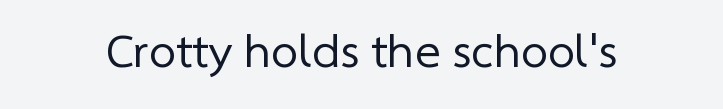
Clear beneath every line of the passage. Horizontally, the lines are justified to the midpoint only. Looks like regular typesetting: each glyph gets only the width it needs. These glyphs show unthickened strokes, regular width or finer. The rendering shows plain stroke endings on the letterforms — a sans-serif design.
